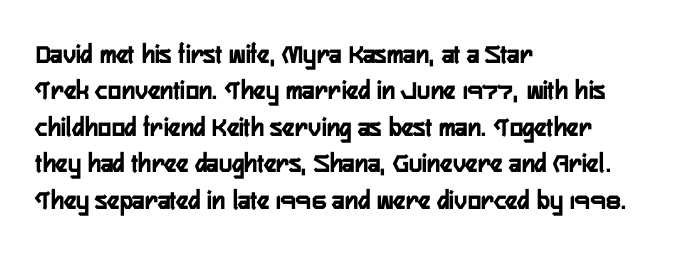
The image shows 28 px semibold, condensed sans-serif type, upright; set left-aligned, normal line spacing (1.3x), normal letter spacing, not underlined; low stroke contrast and a medium x-height.
